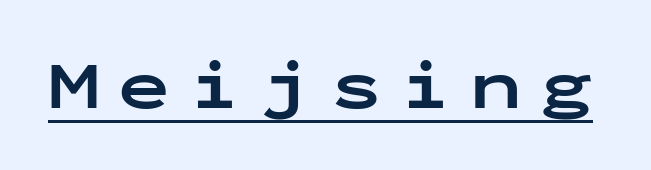
Q: Is the text bold? A: Yes.
Q: Is the text italic (slanted)? A: No, it is upright.
Q: Is the typeface a serif or a sans-serif typeface? A: Sans-serif.
Q: Is the text underlined? A: Yes.
Q: Is the spacing between letters normal or unusually wide? A: Unusually wide.
Q: Width (condensed, normal, or wide)? A: Wide.
Q: Stroke contrast? A: Low.
Q: x-height? A: Medium.
Q: Monospaced? A: Yes.
